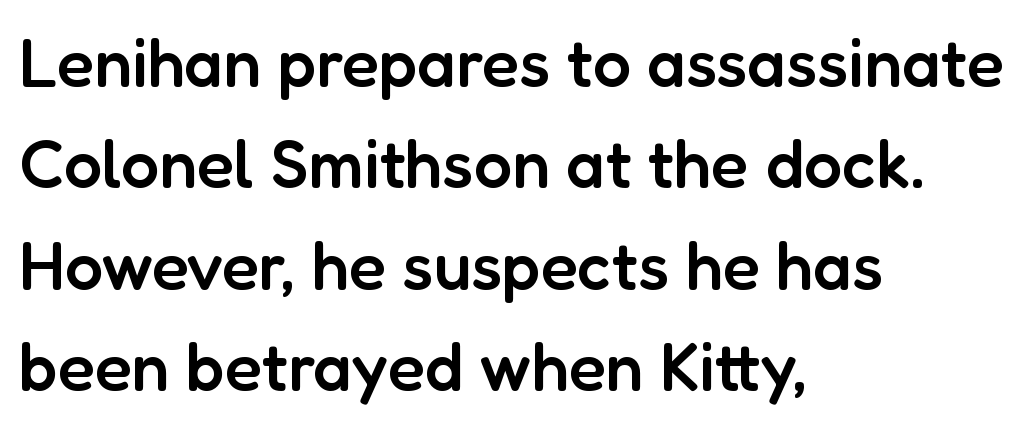
The image shows 68 px semibold sans-serif type, upright; set left-aligned, normal line spacing (1.49x), normal letter spacing, not underlined; low stroke contrast and a medium x-height.
